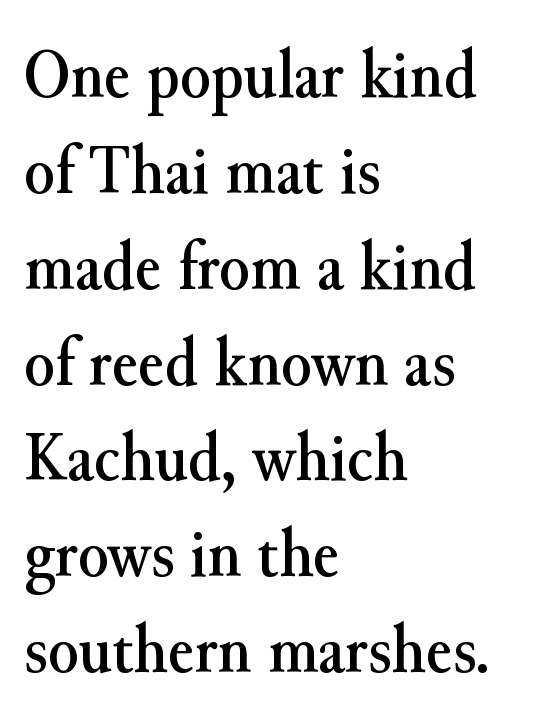
No word sits above an underline. The typesetter chose a ragged-right arrangement here. The rendering shows small feet on the letterforms — a serif design. Unlike italic type, these characters show no tilt at all.
